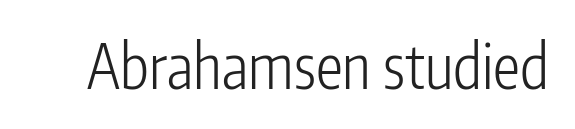
{"serif": "no", "italic": "no", "bold": "no", "weight": "light", "width": "condensed", "stroke_contrast": "low", "x_height": "medium", "monospaced": "no", "underline": "no", "letter_spacing": "normal", "letter_spacing_em": 0.0, "glyph_px": 61}
